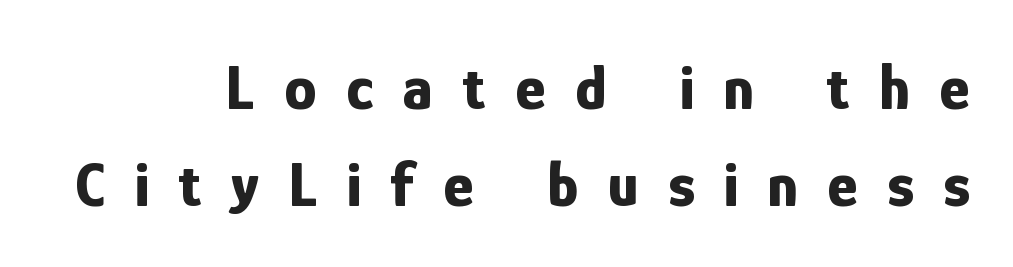
The image shows 65 px bold, condensed sans-serif type, upright; set right-aligned, normal line spacing (1.5x), unusually wide letter spacing (+0.45 em), not underlined; low stroke contrast and a medium x-height.
